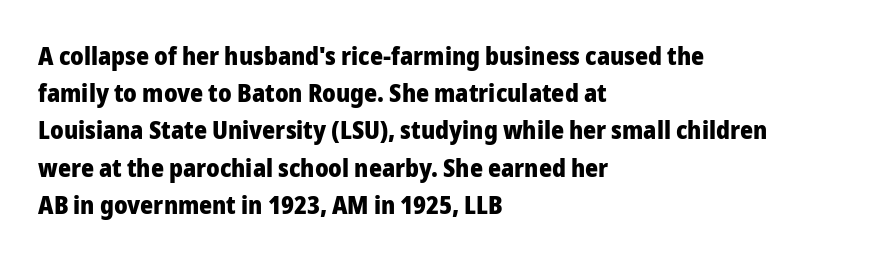
The image shows 25 px bold type, upright; set left-aligned, normal line spacing (1.49x), normal letter spacing, not underlined.
